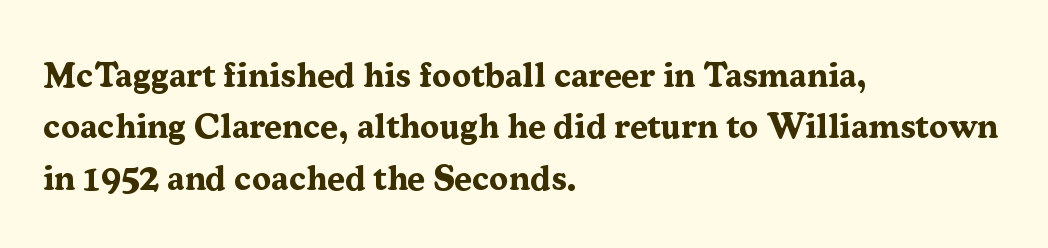
{"serif": "yes", "italic": "no", "bold": "yes", "weight": "bold", "width": "normal", "stroke_contrast": "medium", "x_height": "medium", "monospaced": "no", "underline": "no", "align": "left", "line_spacing": "normal", "line_spacing_ratio": 1.47, "letter_spacing": "normal", "letter_spacing_em": 0.0, "glyph_px": 35}
